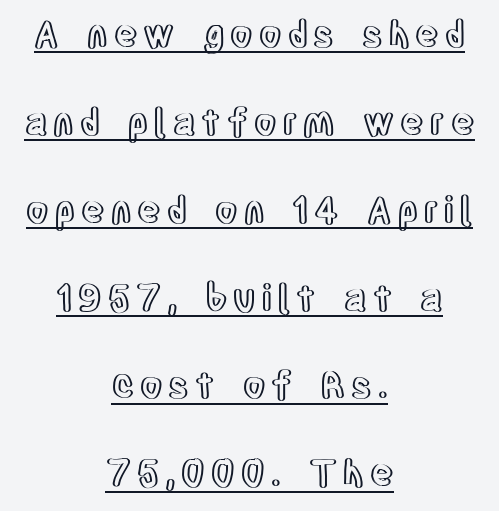
The image shows 36 px condensed type, upright; set centered, loose line spacing (2.44x), underlined; a large x-height.
